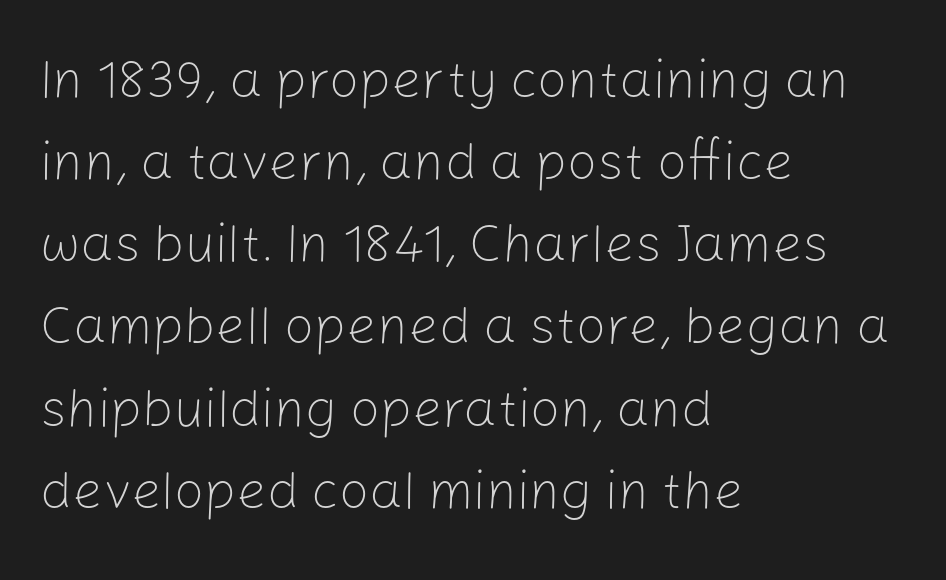
In terms of letterspacing, this is plain default setting. How would I describe the line gaps? Plain and ordinary. Posture: straight, roman, zero tilt. The area under the type is left untouched. Grotesque or geometric, the face here clearly has no serifs.
